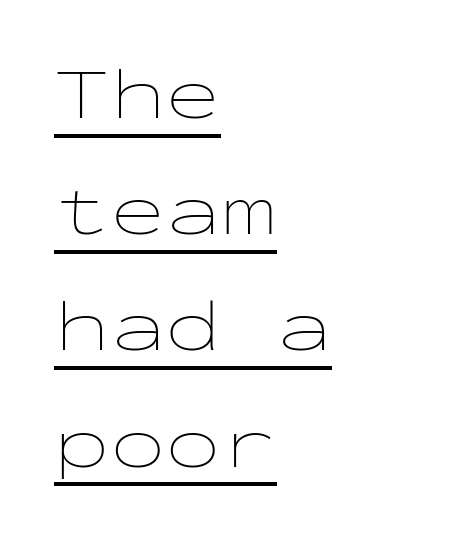
The image shows 74 px thin, wide type, upright, monospaced; set left-aligned, normal line spacing (1.57x), normal letter spacing, underlined; low stroke contrast and a medium x-height.
